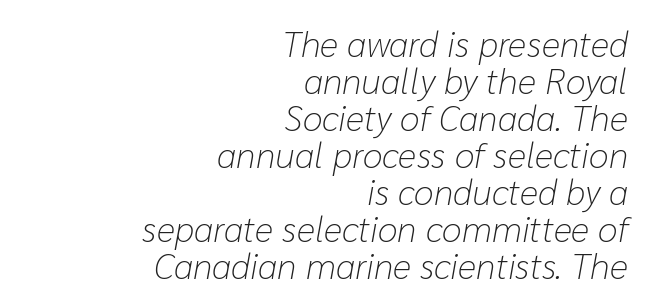
You could not count columns in this text — the font is proportionally spaced. Does extra space separate the letters? No, they use regular spacing. One glance says dense: line gaps are narrower than usual. The glyphs are unaccompanied by any horizontal stroke below them. Looking at the ascenders, they clearly lean. Think standard paragraph weight, or any step lighter than that.
